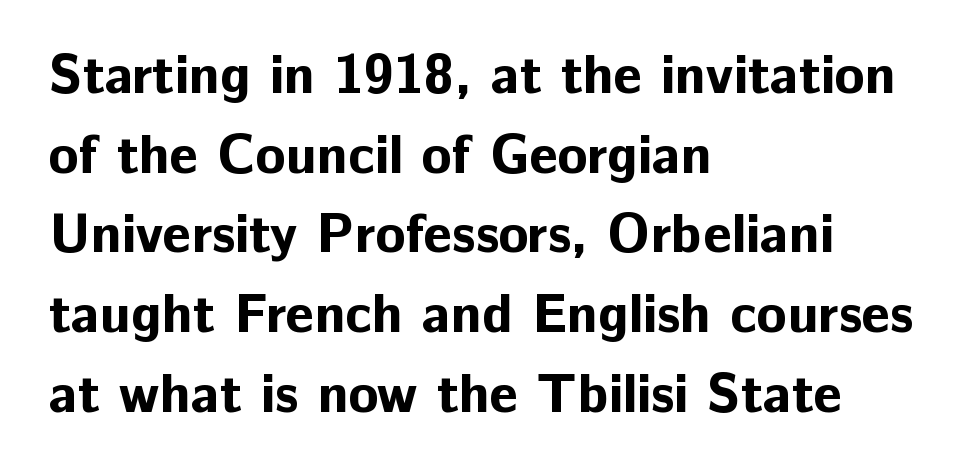
Q: Is the text bold? A: Yes.
Q: Is the text italic (slanted)? A: No, it is upright.
Q: Is the typeface a serif or a sans-serif typeface? A: Sans-serif.
Q: Is the text underlined? A: No.
Q: How is the paragraph aligned? A: Left-aligned.
Q: Is the spacing between letters normal or unusually wide? A: Normal.
Q: Is the spacing between lines tight, normal or loose? A: Normal.
Q: Width (condensed, normal, or wide)? A: Normal.
Q: Stroke contrast? A: Low.
Q: x-height? A: Medium.
Q: Monospaced? A: No.
